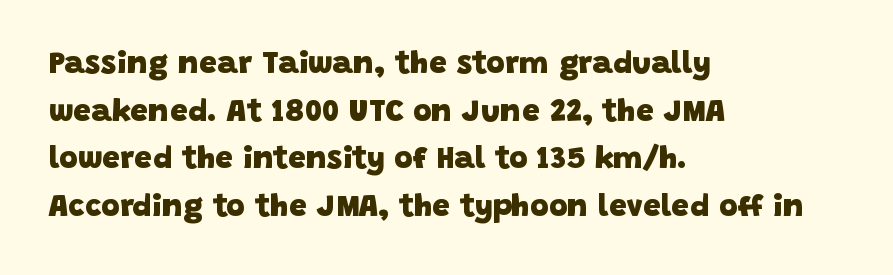
The image shows 32 px heavy sans-serif type; set left-aligned, normal line spacing (1.49x), normal letter spacing, not underlined; low stroke contrast and a large x-height.
